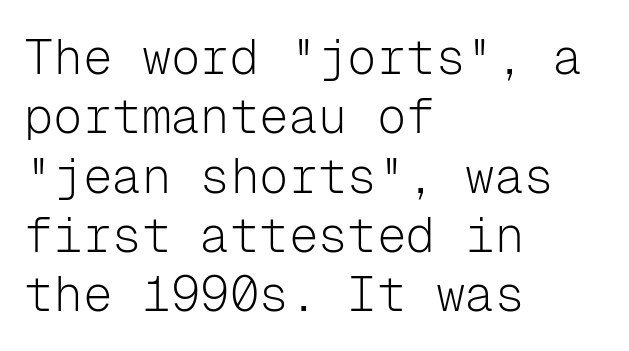
The image shows 49 px light sans-serif type, upright, monospaced; set left-aligned, line spacing 1.21x, normal letter spacing, not underlined; low stroke contrast and a medium x-height.
